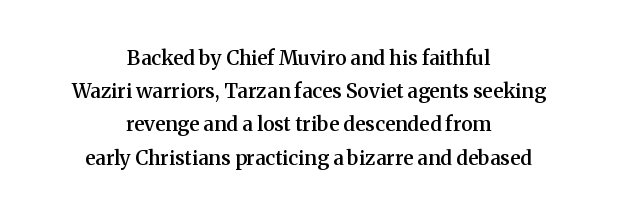
Q: Is the text bold? A: Semi-bold.
Q: Is the text italic (slanted)? A: No, it is upright.
Q: Is the text underlined? A: No.
Q: How is the paragraph aligned? A: Centered.
Q: Is the spacing between letters normal or unusually wide? A: Normal.
Q: Is the spacing between lines tight, normal or loose? A: Normal.
